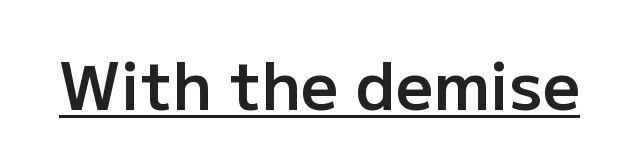
{"serif": "no", "italic": "no", "bold": "semi", "weight": "semibold", "width": "normal", "stroke_contrast": "low", "x_height": "medium", "monospaced": "no", "underline": "yes", "letter_spacing": "normal", "letter_spacing_em": 0.0, "glyph_px": 65}
